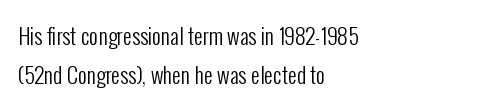
Q: Is the text bold? A: No.
Q: Is the text italic (slanted)? A: No, it is upright.
Q: Is the text underlined? A: No.
Q: How is the paragraph aligned? A: Left-aligned.
Q: Is the spacing between letters normal or unusually wide? A: Normal.
